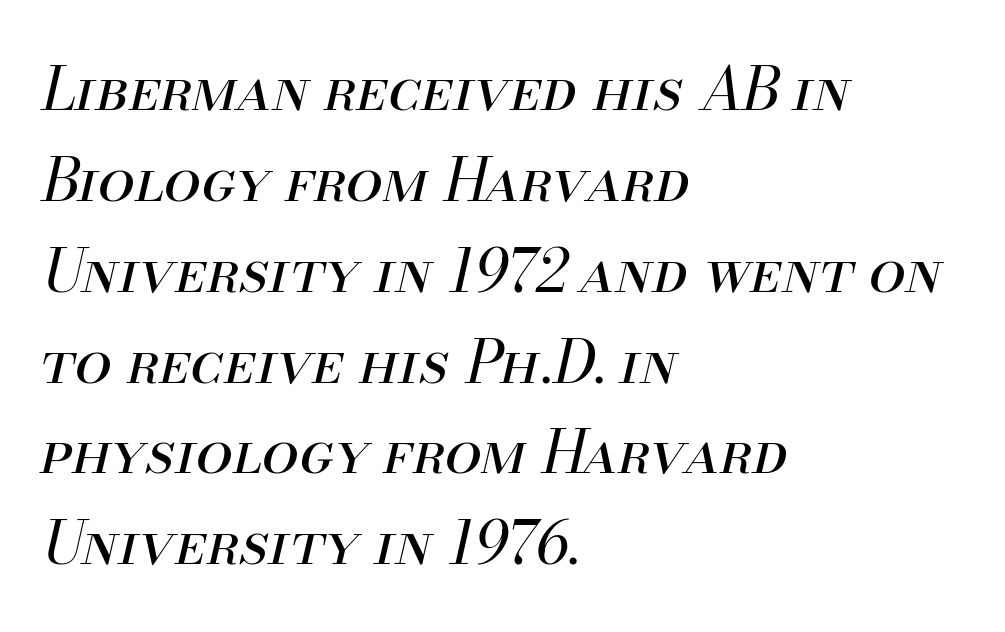
{"italic": "yes", "lean": "right", "slant_degrees": 13, "bold": "no", "weight": "regular", "width": "normal", "stroke_contrast": "medium", "x_height": "small", "monospaced": "no", "underline": "no", "align": "left", "line_spacing": "normal", "line_spacing_ratio": 1.54, "letter_spacing": "normal", "letter_spacing_em": 0.0, "glyph_px": 59}
